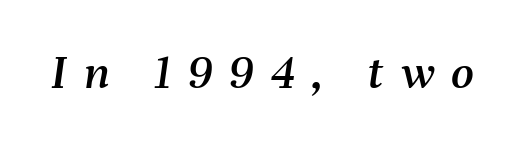
The image shows 50 px text type, italic (leaning right); set unusually wide letter spacing (+0.33 em), not underlined; medium stroke contrast and a medium x-height.
